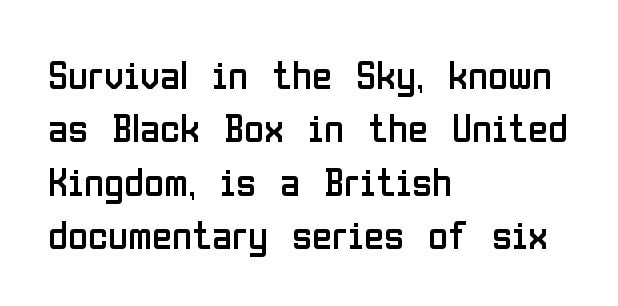
The letterforms sit at book weight or below. This sample uses a sans-serif face. All the whitespace from short lines collects on the right. Each new line begins a customary step beneath the previous one. Glyph-to-glyph distance matches everyday printed text.
